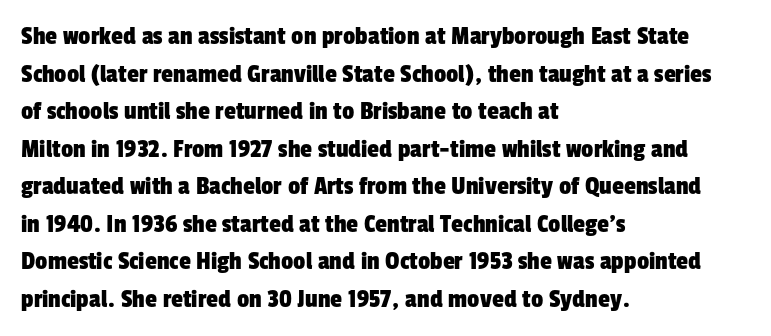
Q: Is the text underlined? A: No.
Q: How is the paragraph aligned? A: Left-aligned.
Q: Is the spacing between letters normal or unusually wide? A: Normal.
Q: Is the spacing between lines tight, normal or loose? A: Normal.
